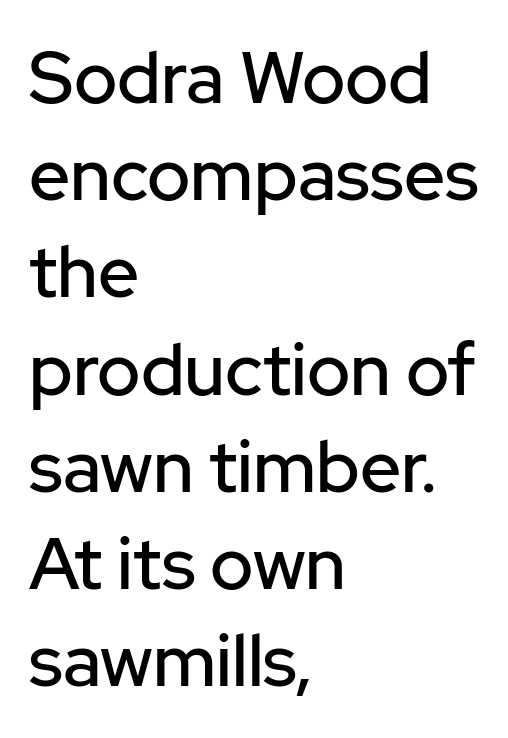
Q: Is the text italic (slanted)? A: No, it is upright.
Q: Is the typeface a serif or a sans-serif typeface? A: Sans-serif.
Q: Is the text underlined? A: No.
Q: How is the paragraph aligned? A: Left-aligned.
Q: Is the spacing between letters normal or unusually wide? A: Normal.
Q: Is the spacing between lines tight, normal or loose? A: Normal.
Q: Width (condensed, normal, or wide)? A: Normal.
Q: Stroke contrast? A: Low.
Q: x-height? A: Medium.
Q: Monospaced? A: No.
